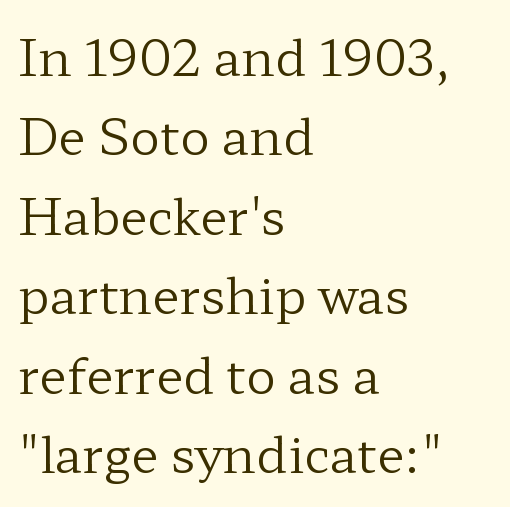
{"serif": "yes", "italic": "no", "bold": "no", "weight": "regular", "width": "wide", "stroke_contrast": "low", "x_height": "medium", "monospaced": "no", "underline": "no", "align": "left", "line_spacing": "normal", "line_spacing_ratio": 1.59, "letter_spacing": "normal", "letter_spacing_em": 0.0, "glyph_px": 50}
